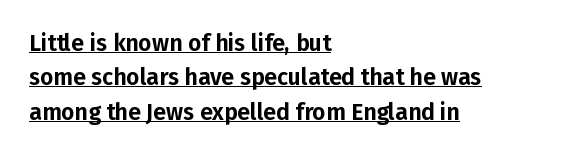
The image shows 23 px text type, upright; set left-aligned, normal line spacing (1.49x), normal letter spacing, underlined.
